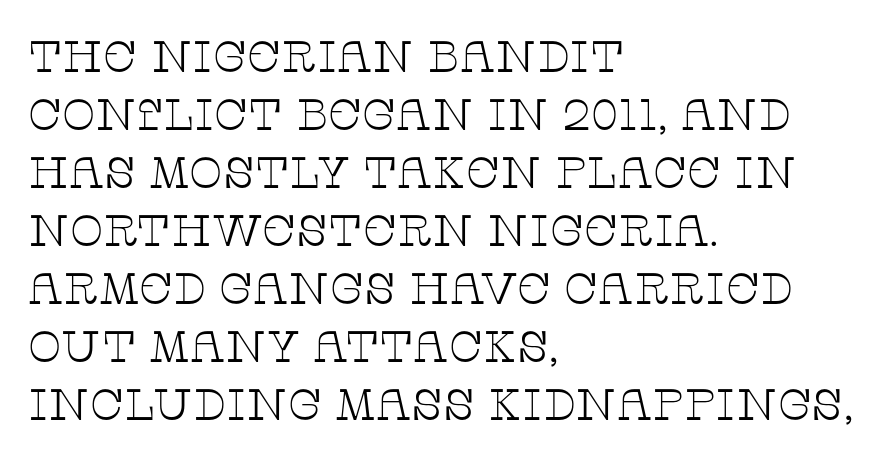
Only glyphs here, with clear space below each row. The typesetting does not lean heavy: it is not bold. Look at the bottom of the vertical strokes: they flare into serifs here. Vertical strokes here are truly vertical. These lines keep a tight, regular rhythm from letter to letter. Whoever set this chose a conventional vertical rhythm.
